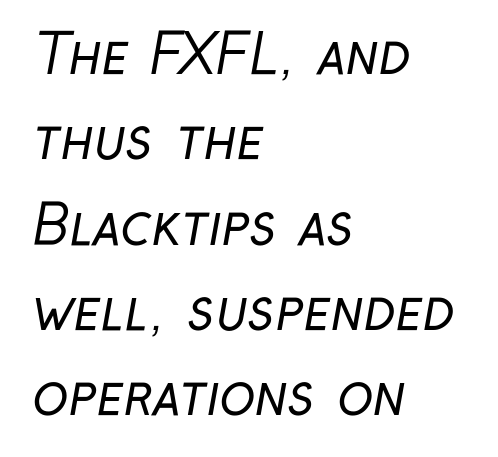
Summary of vertical rhythm: regular, with standard interline spacing. Vertical stems look standard width or narrower in stroke. The letters sit at their default tracking, neither squeezed nor spread. Letters rest on an invisible, unmarked baseline. Character widths vary here, with narrow letters taking less room than wide ones. Serif or sans? Sans — the stroke terminals are bare.
